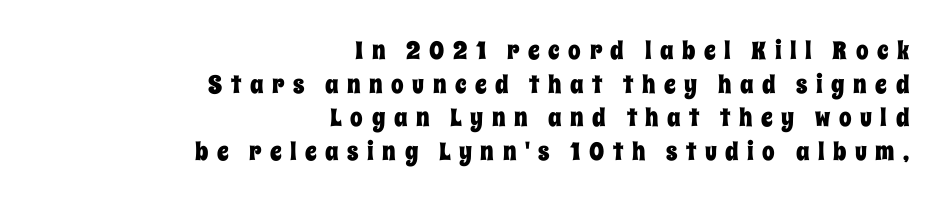
Evenly set lines give the paragraph a standard silhouette. Any mark beneath the type? The region is blank. Compared with a flush-left layout, this one pins lines to the opposite, right side. Students, note that the glyphs here are deliberately spaced far apart. Designer's note — italics off, roman on.
